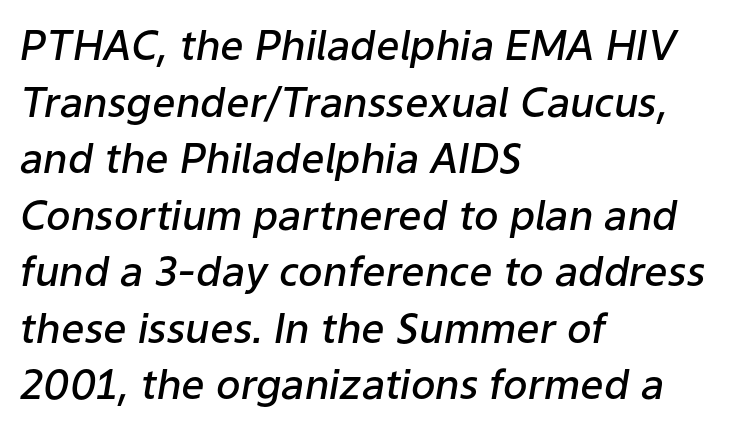
{"italic": "yes", "lean": "right", "slant_degrees": 9, "bold": "semi", "weight": "semibold", "width": "normal", "stroke_contrast": "low", "x_height": "medium", "monospaced": "no", "underline": "no", "align": "left", "line_spacing": "normal", "line_spacing_ratio": 1.38, "letter_spacing": "normal", "letter_spacing_em": 0.0, "glyph_px": 41}
